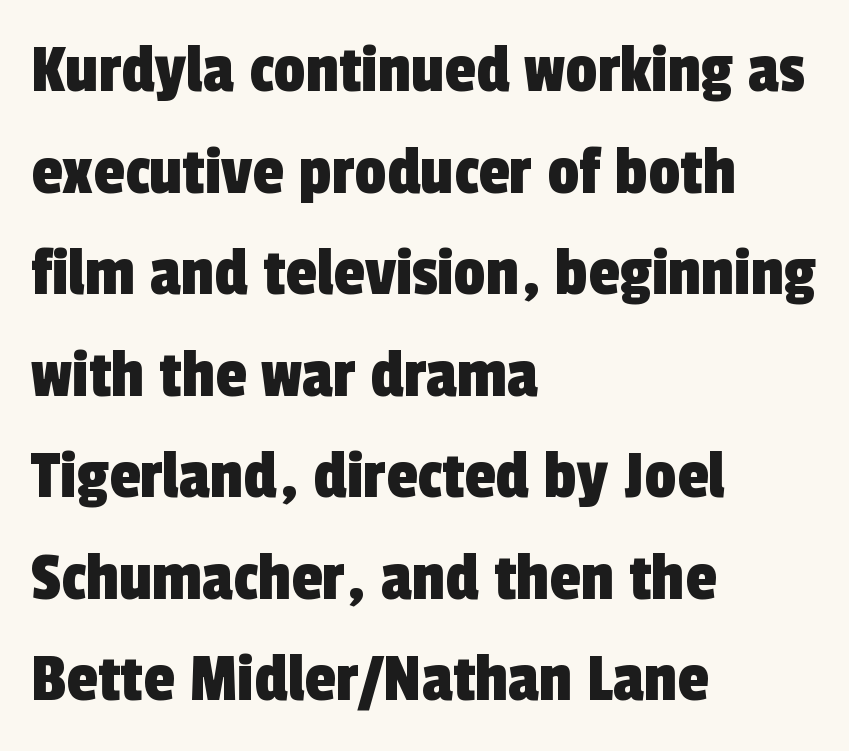
{"serif": "no", "width": "condensed", "x_height": "medium", "monospaced": "no", "underline": "no", "align": "left", "line_spacing": "normal", "line_spacing_ratio": 1.43, "letter_spacing": "normal", "letter_spacing_em": 0.0, "glyph_px": 71}
